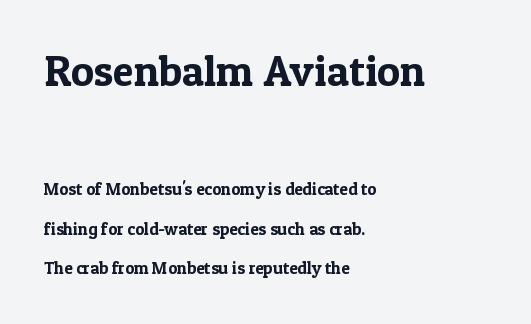
Nobody drew a line under any word here. The letters carry serifs — small finishing strokes at the ends of their stems. Layout note: lines flush left. The face used here appears at its bigger size in the upper chunk. Whoever set this chose breathing room over compactness in the vertical rhythm. Do the characters align in a grid? No, the font is proportional.
